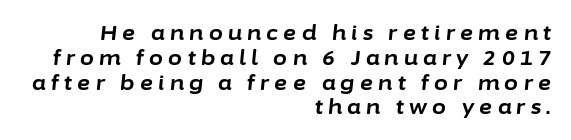
{"italic": "yes", "lean": "right", "slant_degrees": 6, "bold": "yes", "underline": "no", "align": "right", "line_spacing_ratio": 1.24, "letter_spacing": "wide", "letter_spacing_em": 0.27, "glyph_px": 20}
